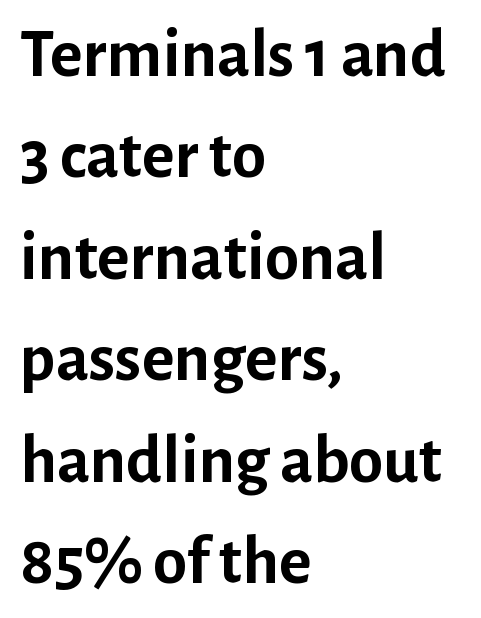
Looks like regular typesetting: each glyph gets only the width it needs. Only glyphs here, with clear space below each row. Italic? Not at all — the glyphs are vertical. Interline gaps are of average width in this sample. The text was rendered using a sans face with plain stroke endings.
